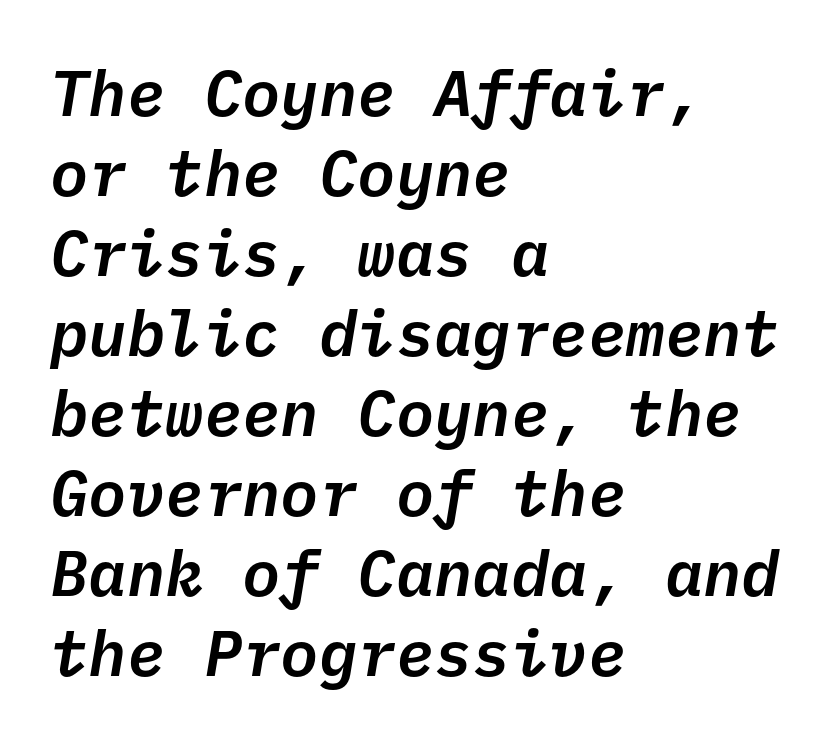
Words appear dense and cohesive because spacing is normal. The passage shown is typed in a monospace face where columns stay perfectly aligned. Compared with ordinary roman type, these characters are visibly tilted. Left-aligned paragraph, ragged on the right.
